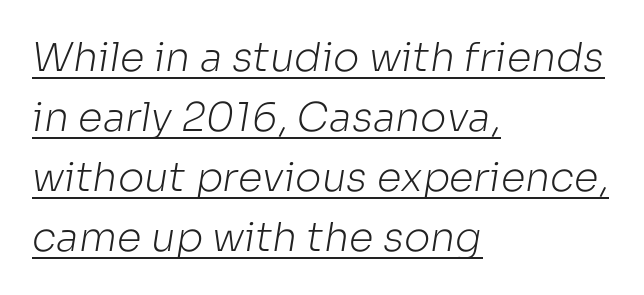
{"serif": "no", "bold": "no", "weight": "light", "width": "normal", "stroke_contrast": "low", "x_height": "medium", "monospaced": "no", "underline": "yes", "align": "left", "line_spacing": "normal", "line_spacing_ratio": 1.5, "letter_spacing": "normal", "letter_spacing_em": 0.0, "glyph_px": 40}
